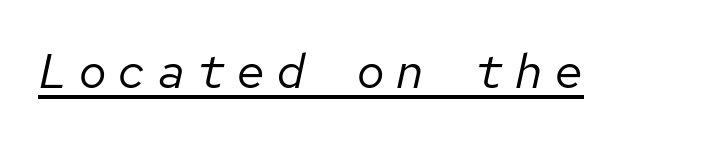
{"italic": "yes", "lean": "right", "slant_degrees": 12, "bold": "no", "weight": "regular", "width": "normal", "stroke_contrast": "low", "x_height": "medium", "monospaced": "yes", "underline": "yes", "letter_spacing": "wide", "letter_spacing_em": 0.21, "glyph_px": 49}
